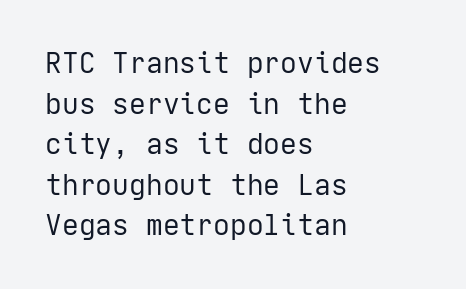
The string is rendered with underlining switched off. The line-height multiplier appears to be the usual default. To sum up the face: it is a sans, with no serifs. This is not heavy type; no bold has been used. Upright lettering throughout. Teacher's note: observe the even left margin — that is flush-left alignment.
